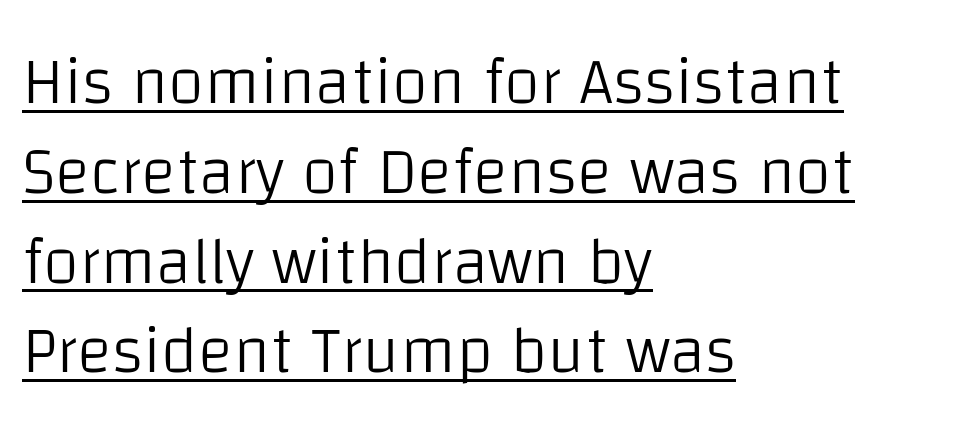
{"serif": "no", "italic": "no", "bold": "no", "weight": "light", "width": "normal", "stroke_contrast": "low", "x_height": "large", "monospaced": "no", "underline": "yes", "align": "left", "line_spacing": "normal", "line_spacing_ratio": 1.36, "letter_spacing": "normal", "letter_spacing_em": 0.0, "glyph_px": 66}
